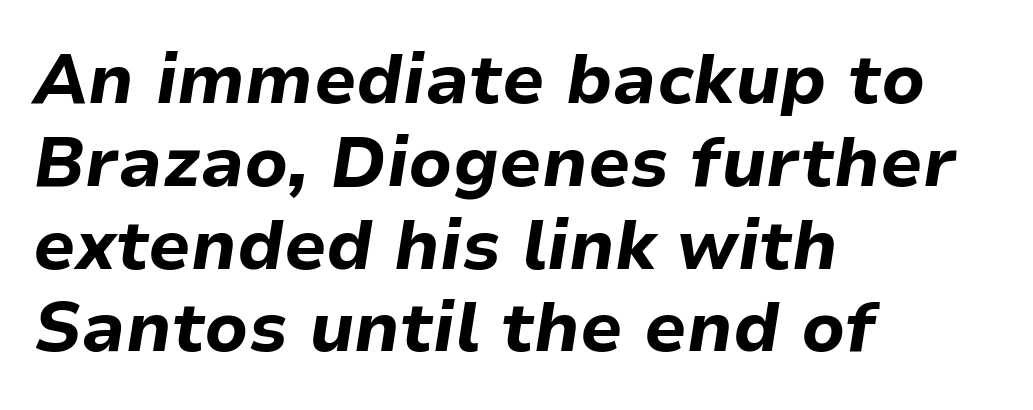
Style check: oblique. Which margin do the lines hug? The left one — the right edge is uneven. The passage shown is not underscored anywhere. The typesetting leans heavy: a genuine bold. Looks like regular typesetting: each glyph gets only the width it needs.
